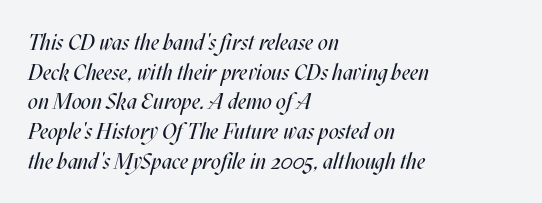
The image shows 22 px text type, italic (leaning right); set left-aligned, normal line spacing (1.35x), normal letter spacing, not underlined.
